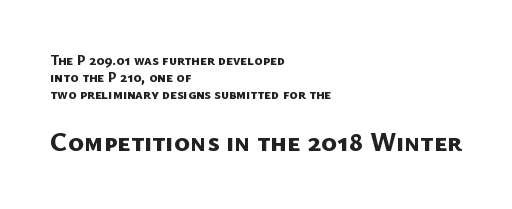
{"bold": "yes", "underline": "no", "align": "left", "line_spacing_ratio": 1.2, "letter_spacing": "normal", "letter_spacing_em": 0.0, "larger_block": "second", "size_ratio": 1.93, "glyph_px": 27}
